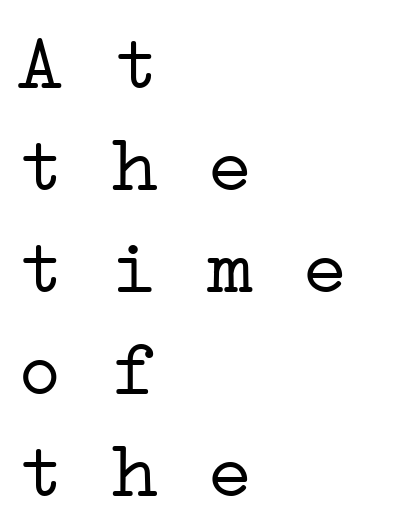
Q: Is the text bold? A: No.
Q: Is the typeface a serif or a sans-serif typeface? A: Serif.
Q: Is the text underlined? A: No.
Q: How is the paragraph aligned? A: Left-aligned.
Q: Is the spacing between letters normal or unusually wide? A: Normal.
Q: Is the spacing between lines tight, normal or loose? A: Normal.
Q: Width (condensed, normal, or wide)? A: Wide.
Q: Stroke contrast? A: Low.
Q: x-height? A: Medium.
Q: Monospaced? A: Yes.
